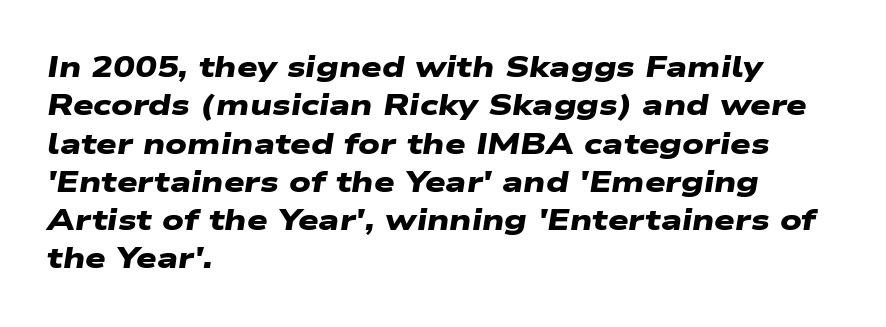
The image shows 29 px heavy, wide sans-serif type; set left-aligned, normal line spacing (1.32x), normal letter spacing, not underlined; low stroke contrast and a medium x-height.
